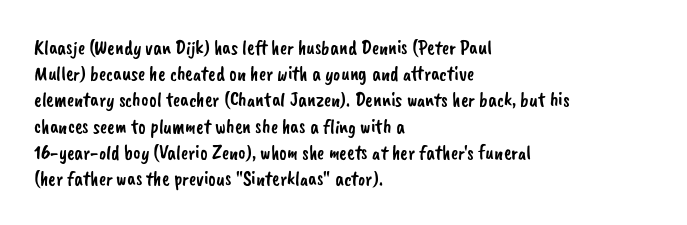
Q: Is the text underlined? A: No.
Q: How is the paragraph aligned? A: Left-aligned.
Q: Is the spacing between letters normal or unusually wide? A: Normal.
Q: Is the spacing between lines tight, normal or loose? A: Normal.
